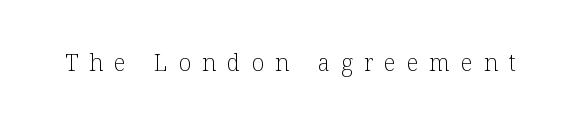
The image shows 23 px text type, upright; set unusually wide letter spacing (+0.48 em), not underlined.
